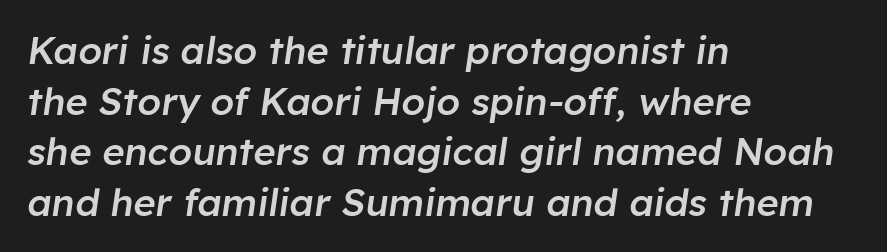
{"italic": "yes", "lean": "right", "slant_degrees": 8, "bold": "semi", "weight": "semibold", "width": "normal", "stroke_contrast": "low", "x_height": "medium", "monospaced": "no", "underline": "no", "align": "left", "line_spacing": "normal", "line_spacing_ratio": 1.33, "letter_spacing": "normal", "letter_spacing_em": 0.0, "glyph_px": 38}
